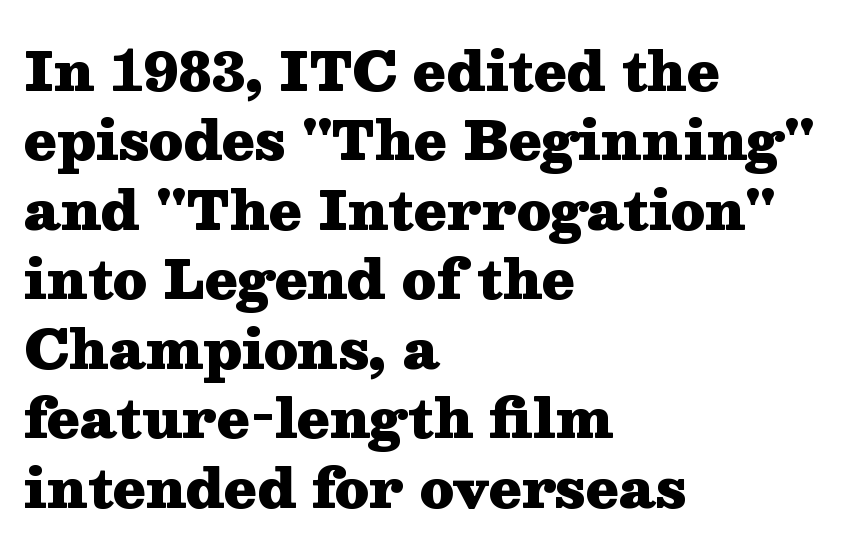
The image shows 53 px heavy, wide serif type, upright; set left-aligned, normal line spacing (1.31x), normal letter spacing, not underlined; medium stroke contrast and a medium x-height.
